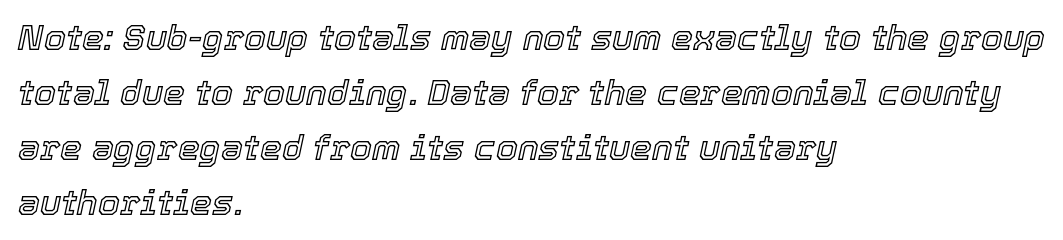
The image shows 35 px text type, italic (leaning right); set left-aligned, normal line spacing (1.57x), normal letter spacing, not underlined; a medium x-height.
